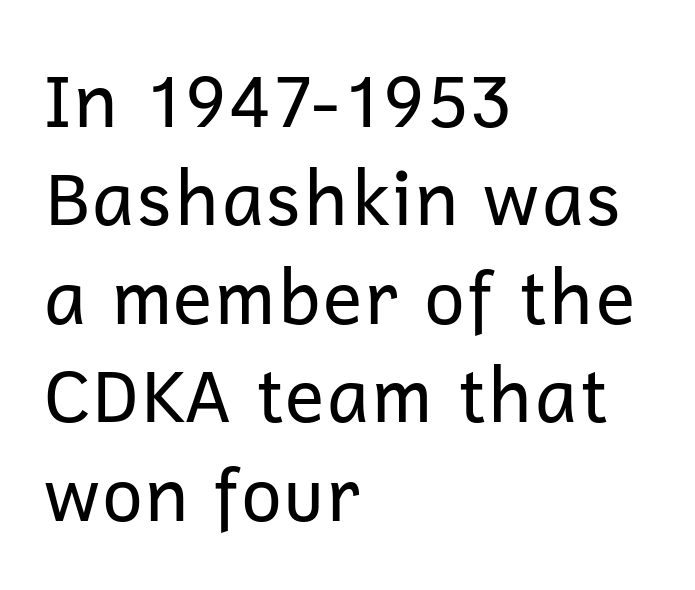
Q: Is the text bold? A: No.
Q: Is the text italic (slanted)? A: No, it is upright.
Q: Is the typeface a serif or a sans-serif typeface? A: Sans-serif.
Q: Is the text underlined? A: No.
Q: How is the paragraph aligned? A: Left-aligned.
Q: Is the spacing between letters normal or unusually wide? A: Normal.
Q: Is the spacing between lines tight, normal or loose? A: Normal.
Q: Width (condensed, normal, or wide)? A: Normal.
Q: Stroke contrast? A: Low.
Q: x-height? A: Medium.
Q: Monospaced? A: No.
